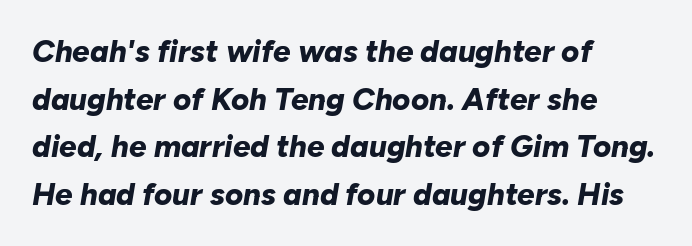
These lines are rendered in a variable-pitch font. On the weight axis this lands at bold, roughly 700. Honestly, the row spacing looks completely unremarkable. Designer's note — italics engaged. The letters sit at their default tracking, neither squeezed nor spread.
